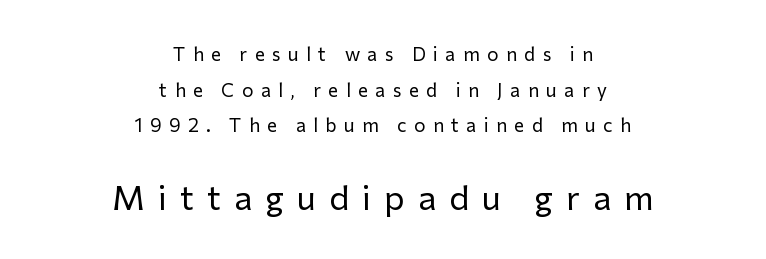
The emphasis by scale lands on block number two, below. Proportional: the letters do not fall into vertical columns. Typeset on center — no edge is straight. Caption: expanded tracking, letters set apart. No extra ink here — the face is not bold.
